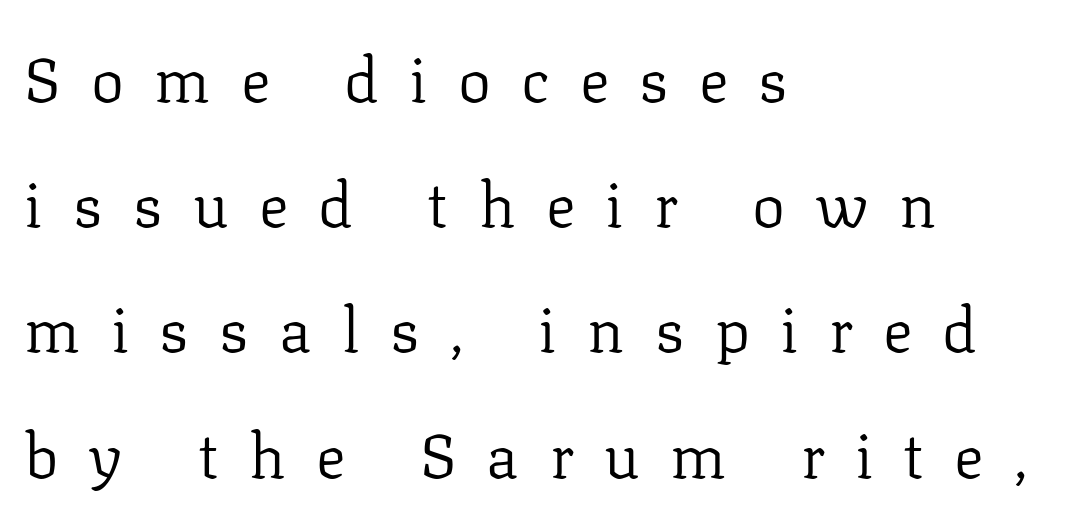
Q: Is the text bold? A: No.
Q: Is the text italic (slanted)? A: No, it is upright.
Q: Is the typeface a serif or a sans-serif typeface? A: Serif.
Q: Is the text underlined? A: No.
Q: How is the paragraph aligned? A: Left-aligned.
Q: Is the spacing between letters normal or unusually wide? A: Unusually wide.
Q: Is the spacing between lines tight, normal or loose? A: Loose.
Q: Width (condensed, normal, or wide)? A: Normal.
Q: Stroke contrast? A: Low.
Q: x-height? A: Medium.
Q: Monospaced? A: No.
